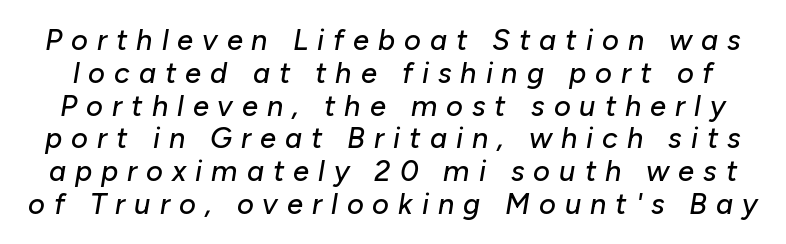
You could not count columns in this text — the font is proportionally spaced. Underline: absent. Looking at the ascenders, they clearly lean. The face used here is rendered with a markedly widened letterfit. Vertically, the passage feels compressed, each row crowding the next.
